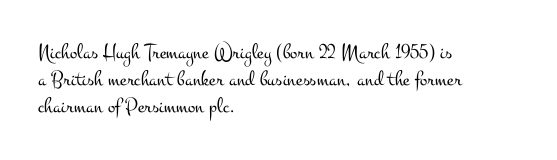
Honestly, the letter spacing is just normal — you wouldn't notice it. A student would call this left alignment; a typographer would say flush left, rag right. The font sits on the lighter half of the weight spectrum, regular included. Just letters on the line, the space beneath them empty.
